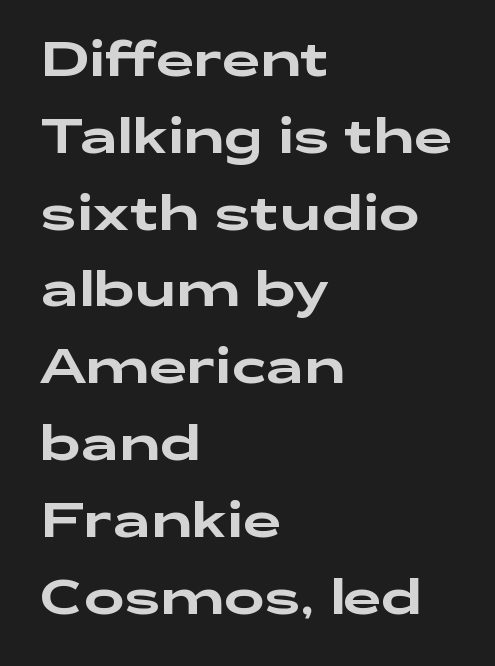
Q: Is the text italic (slanted)? A: No, it is upright.
Q: Is the typeface a serif or a sans-serif typeface? A: Sans-serif.
Q: Is the text underlined? A: No.
Q: How is the paragraph aligned? A: Left-aligned.
Q: Is the spacing between letters normal or unusually wide? A: Normal.
Q: Is the spacing between lines tight, normal or loose? A: Normal.
Q: Width (condensed, normal, or wide)? A: Wide.
Q: Stroke contrast? A: Low.
Q: x-height? A: Medium.
Q: Monospaced? A: No.
